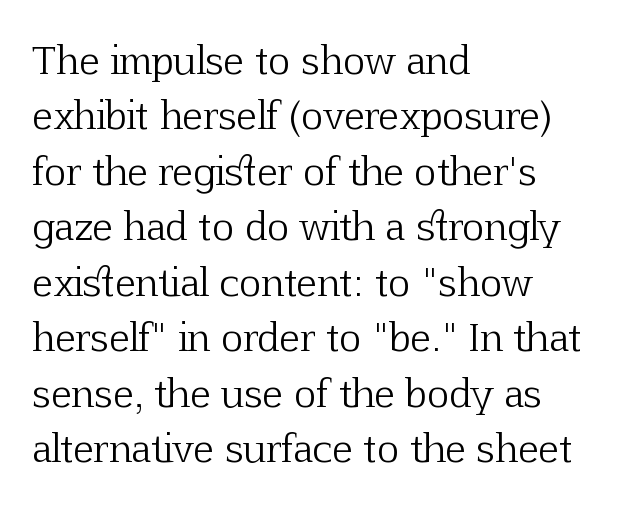
The image shows 38 px light serif type, upright; set left-aligned, normal line spacing (1.46x), normal letter spacing, not underlined; low stroke contrast and a medium x-height.
